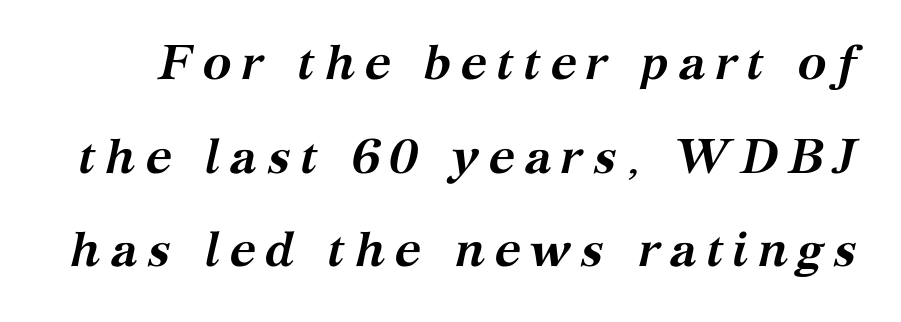
Q: Is the text bold? A: Yes.
Q: Is the text italic (slanted)? A: Yes, it leans right by about 12 degrees.
Q: Is the typeface a serif or a sans-serif typeface? A: Serif.
Q: Is the text underlined? A: No.
Q: Is the spacing between lines tight, normal or loose? A: Loose.
Q: Width (condensed, normal, or wide)? A: Normal.
Q: Stroke contrast? A: Medium.
Q: x-height? A: Medium.
Q: Monospaced? A: No.
